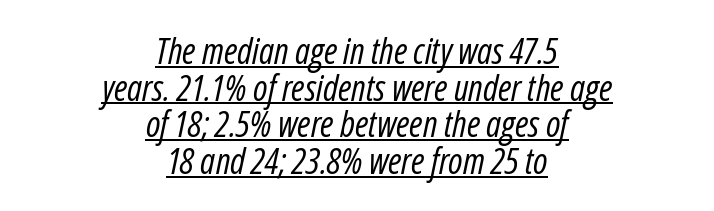
{"italic": "yes", "lean": "right", "slant_degrees": 12, "bold": "no", "weight": "regular", "width": "condensed", "stroke_contrast": "low", "x_height": "medium", "monospaced": "no", "underline": "yes", "align": "center", "line_spacing": "tight", "line_spacing_ratio": 1.02, "letter_spacing": "normal", "letter_spacing_em": 0.0, "glyph_px": 36}
